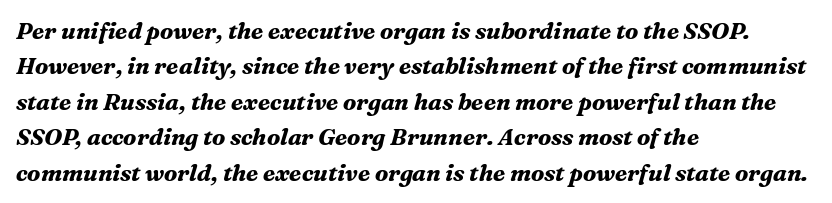
The image shows 23 px bold type, italic (leaning right); set left-aligned, normal line spacing (1.54x), normal letter spacing, not underlined.
